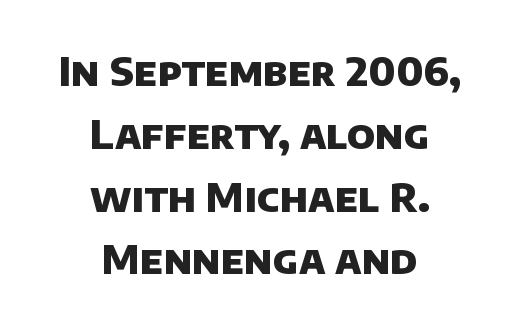
Q: Is the text bold? A: Yes.
Q: Is the typeface a serif or a sans-serif typeface? A: Sans-serif.
Q: Is the text underlined? A: No.
Q: How is the paragraph aligned? A: Centered.
Q: Is the spacing between letters normal or unusually wide? A: Normal.
Q: Is the spacing between lines tight, normal or loose? A: Normal.
Q: Width (condensed, normal, or wide)? A: Normal.
Q: Stroke contrast? A: Low.
Q: x-height? A: Large.
Q: Monospaced? A: No.
